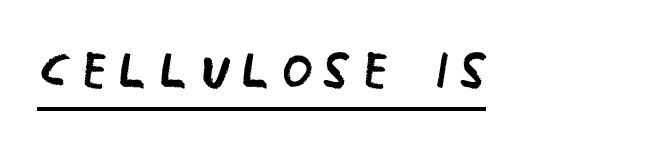
Q: Is the text bold? A: No.
Q: Is the typeface a serif or a sans-serif typeface? A: Sans-serif.
Q: Is the text underlined? A: Yes.
Q: Width (condensed, normal, or wide)? A: Condensed.
Q: Stroke contrast? A: Low.
Q: x-height? A: Large.
Q: Monospaced? A: No.
